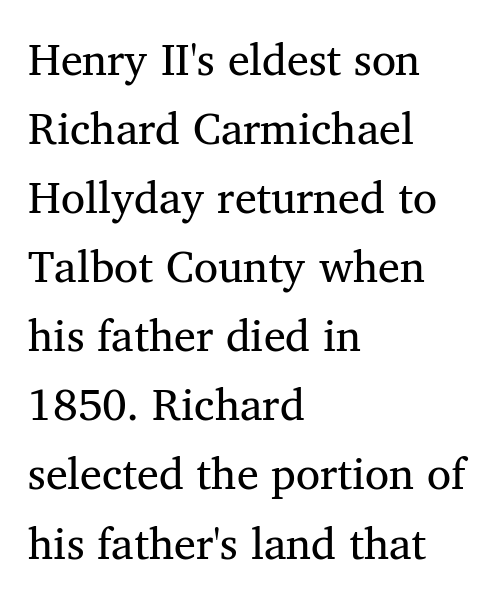
The image shows 44 px regular-weight serif type, upright; set left-aligned, normal line spacing (1.57x), normal letter spacing, not underlined; medium stroke contrast and a medium x-height.
